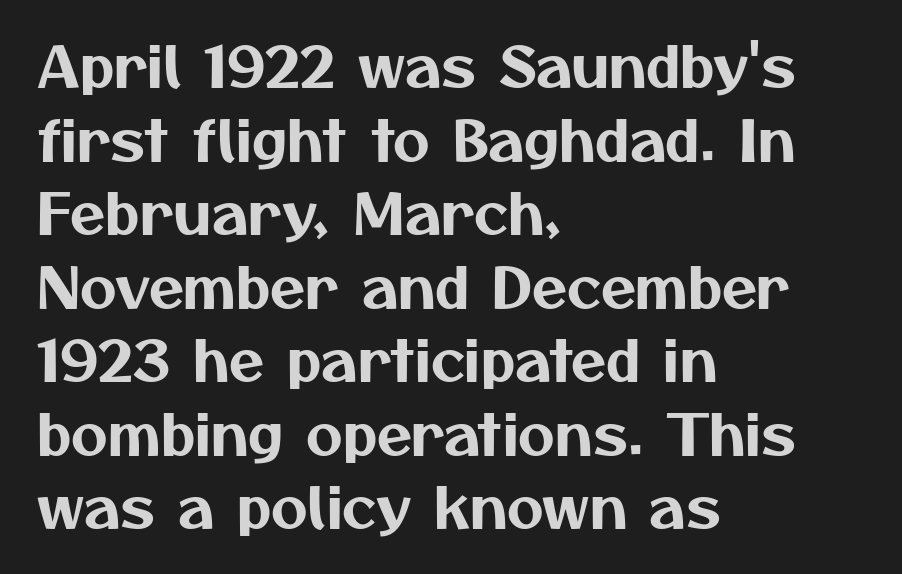
Honestly, the letter spacing is just normal — you wouldn't notice it. Underline: absent. Teacher's note: observe the even left margin — that is flush-left alignment. Line spacing here is normal.
